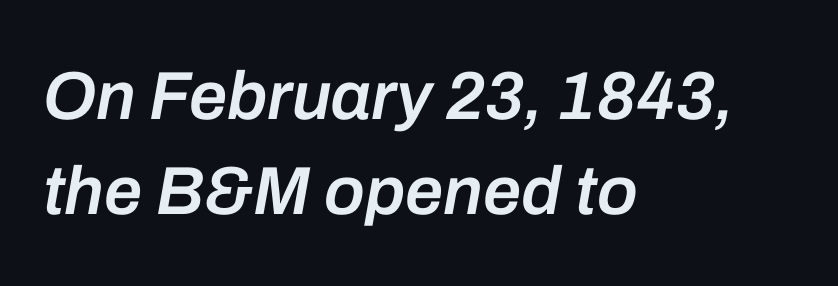
The image shows 68 px semibold type, italic (leaning right); set left-aligned, normal line spacing (1.4x), normal letter spacing, not underlined; low stroke contrast and a medium x-height.
